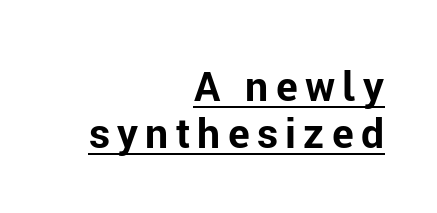
Look at the stroke-to-counter ratio: heavy, a bold. Reading down the column, the eye jumps only a short way to each next line. Underline: present. In terms of letterform style, serifs are entirely absent. This sample uses an upright cut, with every glyph sitting square on the baseline. Horizontal alignment here is rightward, an uncommon choice for prose.
